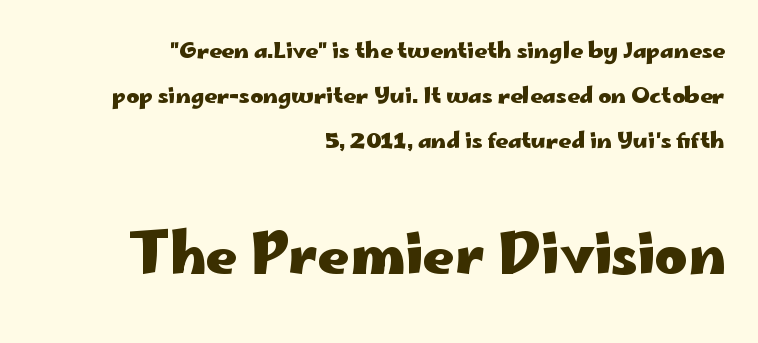
A student would call this right alignment; a typographer would say flush right, rag left. Stroke thickness is high; the sample reads as a true bold. How would I describe the line gaps? Wide and relaxed. The space directly below the letters is spotless. Rendered with straight, roman letterforms. A typesetter would call this proportional, since set widths differ per character.
